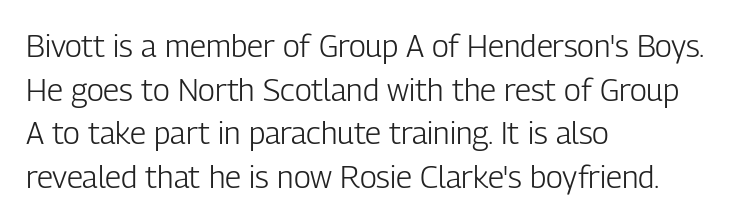
{"serif": "no", "italic": "no", "bold": "no", "weight": "light", "width": "condensed", "stroke_contrast": "low", "x_height": "medium", "monospaced": "no", "underline": "no", "align": "left", "line_spacing": "normal", "line_spacing_ratio": 1.41, "letter_spacing": "normal", "letter_spacing_em": 0.0, "glyph_px": 31}
